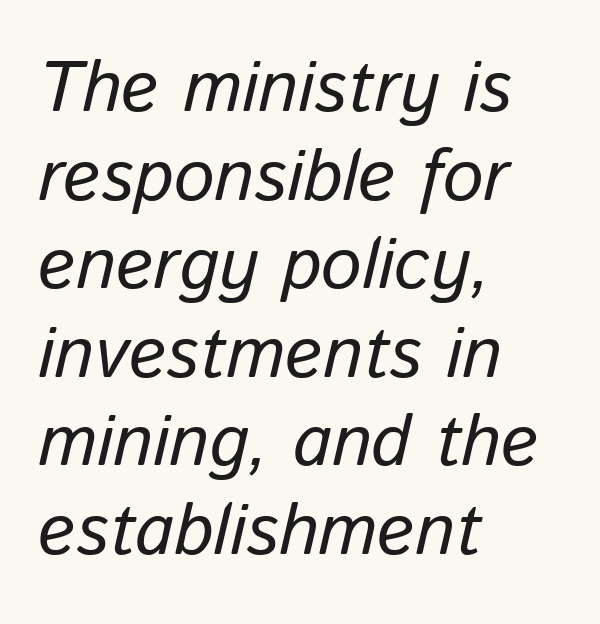
The image shows 72 px regular-weight type, italic (leaning right); set left-aligned, line spacing 1.23x, normal letter spacing, not underlined; low stroke contrast and a medium x-height.
